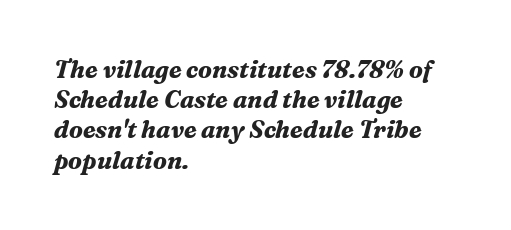
The image shows 24 px bold type, italic (leaning right); set left-aligned, normal line spacing (1.26x), normal letter spacing, not underlined.
